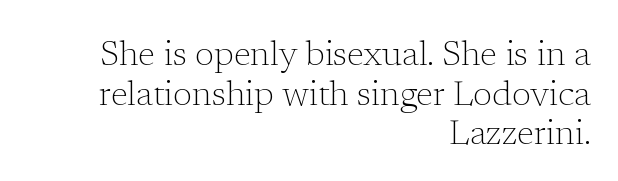
The type is set solid horizontally, with unmodified tracking. Type style note: has serifs. Weight: not bold — regular or lighter. Designer's note — italics off, roman on. Words float on clear page, feet unadorned.
